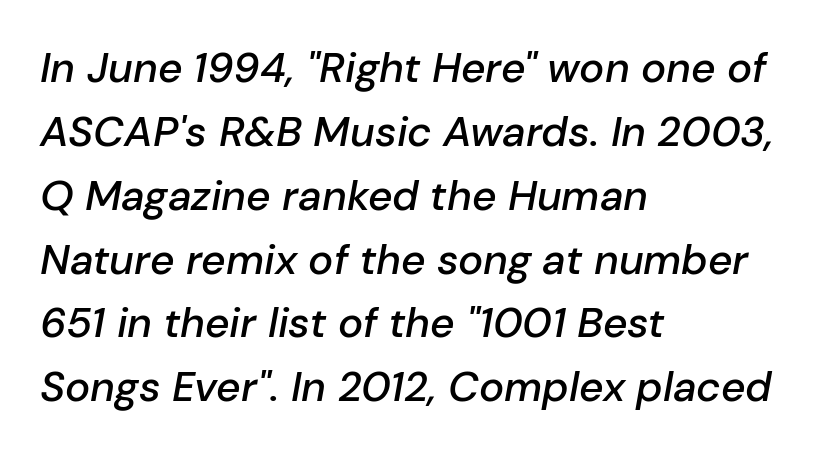
The image shows 42 px semibold type, italic (leaning right); set left-aligned, normal line spacing (1.52x), normal letter spacing, not underlined; low stroke contrast and a medium x-height.
